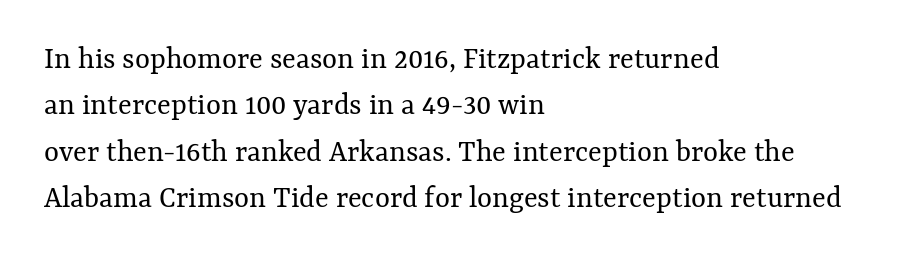
Q: Is the text bold? A: No.
Q: Is the text italic (slanted)? A: No, it is upright.
Q: Is the text underlined? A: No.
Q: How is the paragraph aligned? A: Left-aligned.
Q: Is the spacing between letters normal or unusually wide? A: Normal.
Q: Is the spacing between lines tight, normal or loose? A: Normal.
Q: Width (condensed, normal, or wide)? A: Normal.
Q: Stroke contrast? A: Medium.
Q: x-height? A: Medium.
Q: Monospaced? A: No.
